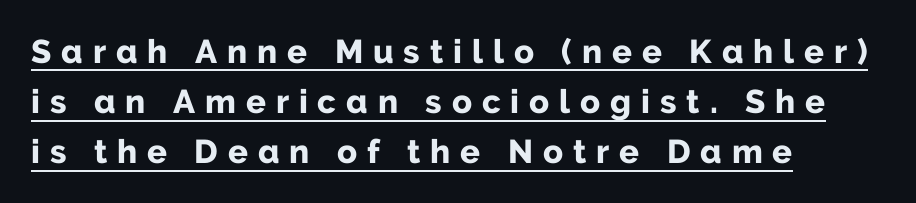
The passage shown has open, widely tracked lettering throughout. Decoration check: the copy is underlined. Posture: straight, roman, zero tilt. This block has exactly the height ordinary leading produces.
